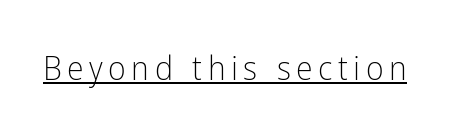
{"serif": "no", "italic": "no", "bold": "no", "weight": "light", "width": "condensed", "stroke_contrast": "low", "x_height": "medium", "monospaced": "no", "underline": "yes", "glyph_px": 34}
